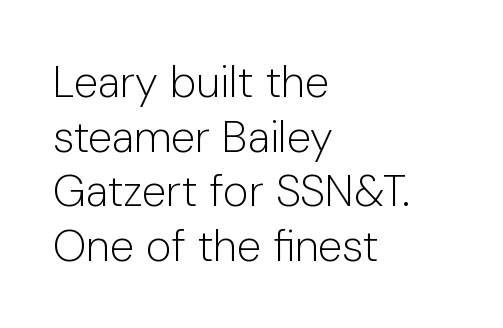
Tall strokes in this sample are plumb rather than angled. No chunkiness to these letters — they're not bold. Look at the tracking — it's just the regular setting, nothing added. Look at the bottom of the vertical strokes: they stop flat, with no serifs.
